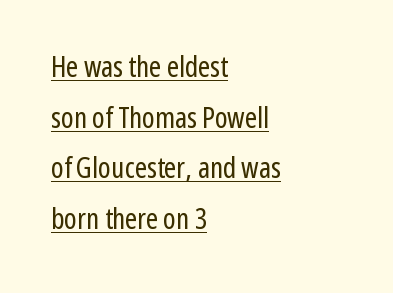
The string is rendered with underlining switched on. One-word summary of the alignment: left. Are there feet on the stems? There aren't — it's a sans. The axis of the letterforms is exactly vertical. Think of a printed novel: that variable character pitch is what you see here. No extra ink here — the face is not bold.
